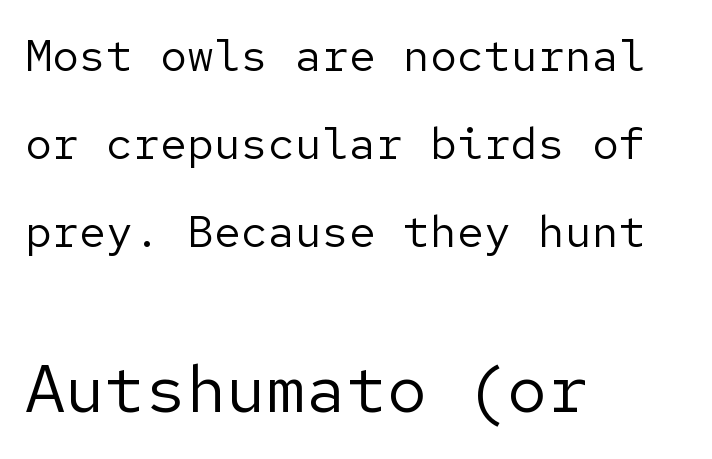
Q: Is the text bold? A: No.
Q: Is the text italic (slanted)? A: No, it is upright.
Q: Is the typeface a serif or a sans-serif typeface? A: Sans-serif.
Q: Is the text underlined? A: No.
Q: How is the paragraph aligned? A: Left-aligned.
Q: Is the spacing between letters normal or unusually wide? A: Normal.
Q: Is the spacing between lines tight, normal or loose? A: Loose.
Q: Which block of text is set in a larger size, the first (top) or the second (bottom)? A: The second (bottom) one.
Q: Width (condensed, normal, or wide)? A: Normal.
Q: Stroke contrast? A: Low.
Q: x-height? A: Medium.
